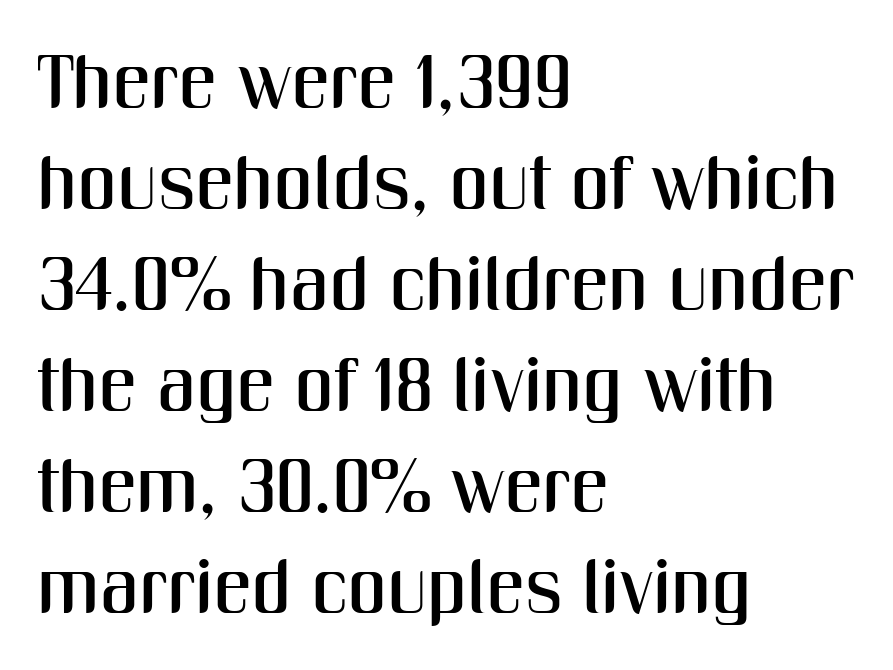
Q: Is the text italic (slanted)? A: No, it is upright.
Q: Is the typeface a serif or a sans-serif typeface? A: Sans-serif.
Q: Is the text underlined? A: No.
Q: How is the paragraph aligned? A: Left-aligned.
Q: Is the spacing between letters normal or unusually wide? A: Normal.
Q: Is the spacing between lines tight, normal or loose? A: Normal.
Q: Width (condensed, normal, or wide)? A: Condensed.
Q: Stroke contrast? A: Medium.
Q: x-height? A: Medium.
Q: Monospaced? A: No.
